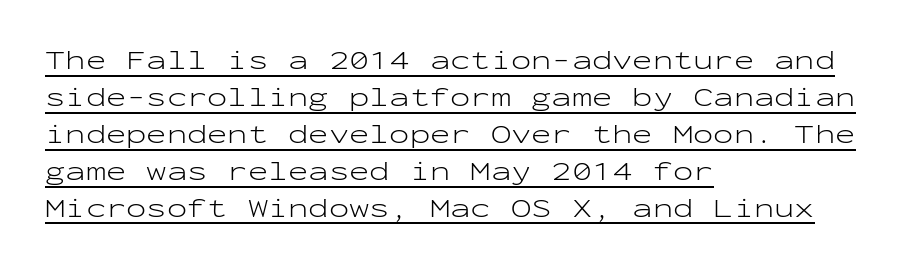
The image shows 27 px text type, upright; set left-aligned, normal line spacing (1.37x), normal letter spacing, underlined.
